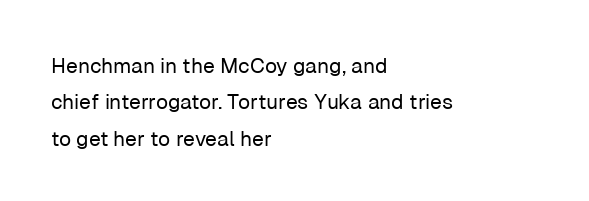
Q: Is the text bold? A: No.
Q: Is the text italic (slanted)? A: No, it is upright.
Q: Is the text underlined? A: No.
Q: How is the paragraph aligned? A: Left-aligned.
Q: Is the spacing between letters normal or unusually wide? A: Normal.
